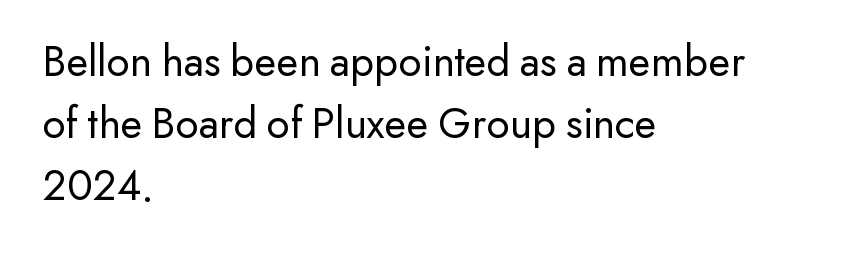
Posture: straight, roman, zero tilt. A typesetter would call this proportional, since set widths differ per character. This block has exactly the height ordinary leading produces. Letterform terminals end flat and unadorned throughout the passage. Only glyphs here, with clear space below each row.
